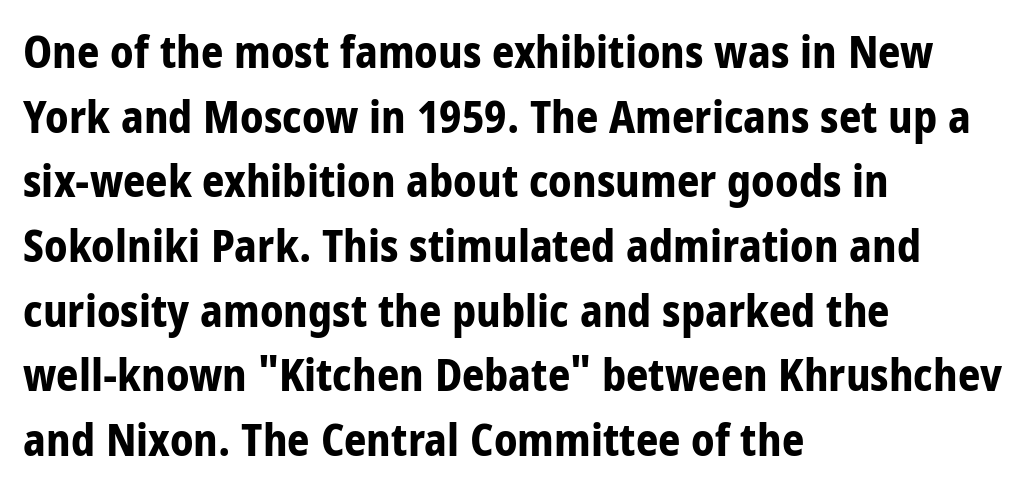
Q: Is the text bold? A: Yes.
Q: Is the text italic (slanted)? A: No, it is upright.
Q: Is the typeface a serif or a sans-serif typeface? A: Sans-serif.
Q: Is the text underlined? A: No.
Q: How is the paragraph aligned? A: Left-aligned.
Q: Is the spacing between letters normal or unusually wide? A: Normal.
Q: Is the spacing between lines tight, normal or loose? A: Normal.
Q: Width (condensed, normal, or wide)? A: Condensed.
Q: Stroke contrast? A: Low.
Q: x-height? A: Large.
Q: Monospaced? A: No.
